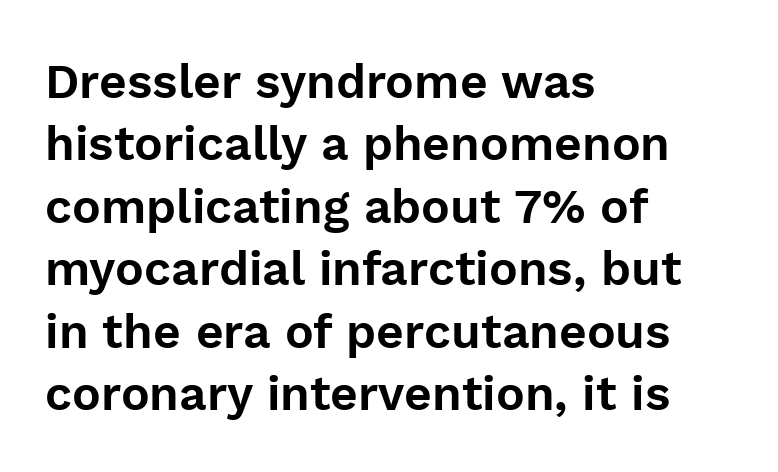
{"serif": "no", "italic": "no", "width": "normal", "stroke_contrast": "low", "x_height": "medium", "monospaced": "no", "underline": "no", "align": "left", "line_spacing": "normal", "line_spacing_ratio": 1.3, "letter_spacing": "normal", "letter_spacing_em": 0.0, "glyph_px": 48}
